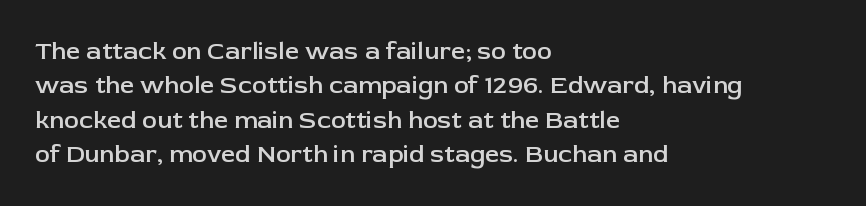
No italicization has been applied; the sample stays upright. Every letter is mildly thick-stroked: semibold rather than bold. The rag falls on the right side of this text block. The area under the type is left untouched.
